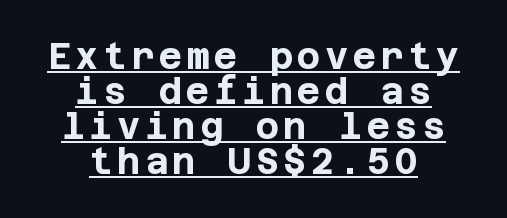
Q: Is the text bold? A: Yes.
Q: Is the text italic (slanted)? A: No, it is upright.
Q: Is the typeface a serif or a sans-serif typeface? A: Sans-serif.
Q: Is the text underlined? A: Yes.
Q: How is the paragraph aligned? A: Centered.
Q: Is the spacing between lines tight, normal or loose? A: Tight.
Q: Width (condensed, normal, or wide)? A: Normal.
Q: Stroke contrast? A: Low.
Q: x-height? A: Large.
